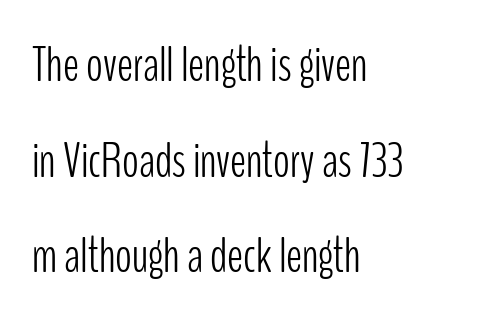
A bare baseline throughout the passage. Nobody touched the tracking dial on this one. Posture: straight, roman, zero tilt. In CSS terms this would be text-align: left. Successive baselines arrive slowly, with a big drop between each. Does the type have serifs? No, each stem ends abruptly.
